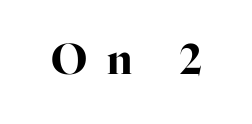
{"serif": "yes", "italic": "no", "bold": "yes", "weight": "bold", "width": "normal", "stroke_contrast": "high", "x_height": "medium", "monospaced": "no", "underline": "no", "letter_spacing": "wide", "letter_spacing_em": 0.48, "glyph_px": 41}
